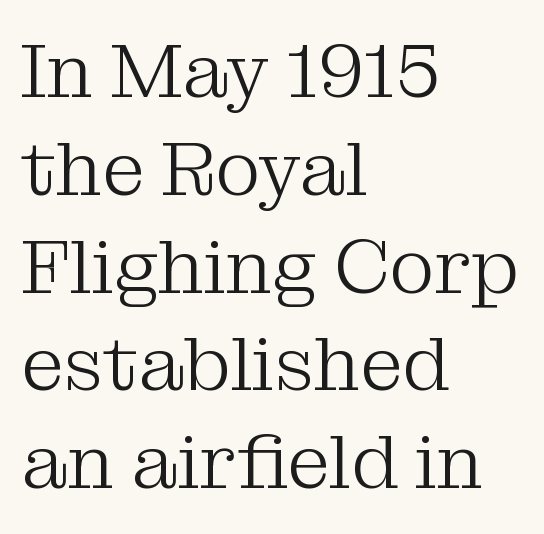
The rag falls on the right side of this text block. The rendering uses natural spacing where letterforms have individual widths. Check where the strokes stop: tiny serifs finish them off. The rendering uses a moderate line-height, typical for paragraphs.
